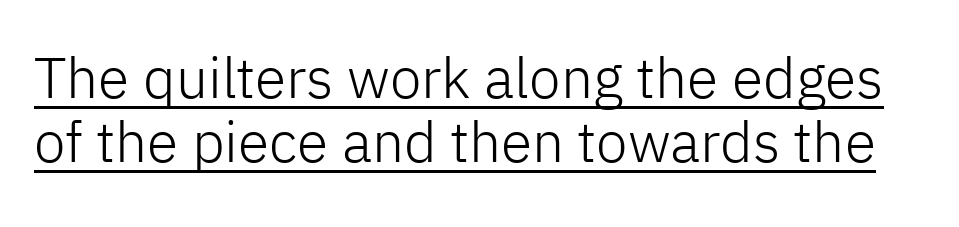
{"serif": "no", "italic": "no", "bold": "no", "weight": "light", "width": "normal", "stroke_contrast": "low", "x_height": "medium", "monospaced": "no", "underline": "yes", "line_spacing": "tight", "line_spacing_ratio": 1.12, "letter_spacing": "normal", "letter_spacing_em": 0.0, "glyph_px": 57}
